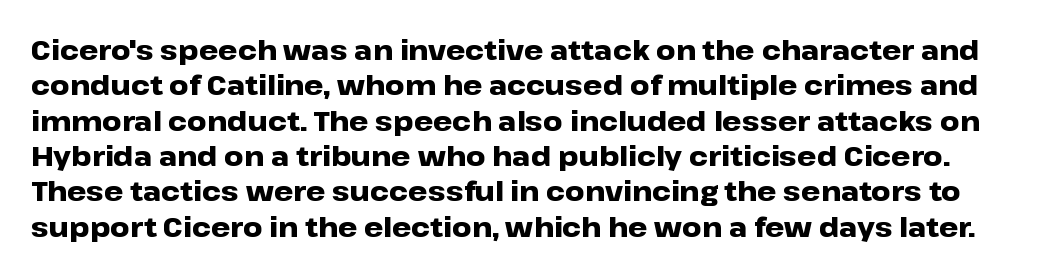
Q: Is the text bold? A: Yes.
Q: Is the text italic (slanted)? A: No, it is upright.
Q: Is the text underlined? A: No.
Q: Is the spacing between letters normal or unusually wide? A: Normal.
Q: Is the spacing between lines tight, normal or loose? A: Normal.
